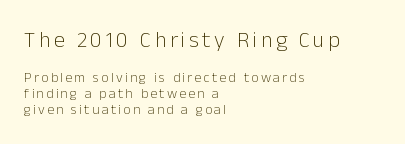
The image shows 22 px text type, upright; set left-aligned, tight line spacing (1.14x), not underlined; the first (top) block is 1.57x larger.
